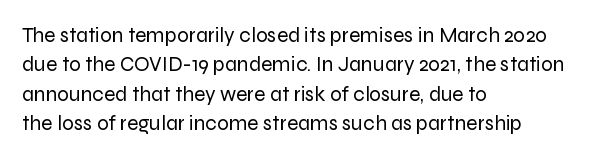
{"italic": "no", "bold": "no", "underline": "no", "align": "left", "line_spacing": "normal", "line_spacing_ratio": 1.4, "letter_spacing": "normal", "letter_spacing_em": 0.0, "glyph_px": 21}
